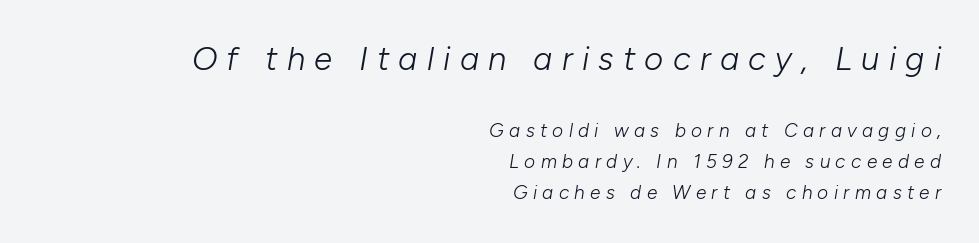
Q: Is the text bold? A: No.
Q: Is the text italic (slanted)? A: Yes, it leans right by about 10 degrees.
Q: Is the text underlined? A: No.
Q: How is the paragraph aligned? A: Right-aligned.
Q: Is the spacing between letters normal or unusually wide? A: Unusually wide.
Q: Is the spacing between lines tight, normal or loose? A: Normal.
Q: Which block of text is set in a larger size, the first (top) or the second (bottom)? A: The first (top) one.
Q: Width (condensed, normal, or wide)? A: Normal.
Q: Stroke contrast? A: Low.
Q: x-height? A: Medium.
Q: Monospaced? A: No.
